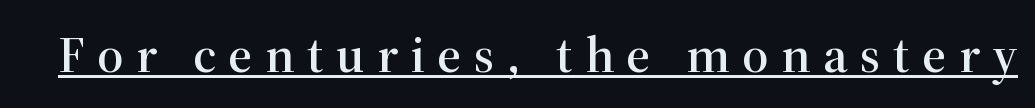
The image shows 52 px serif type, upright; set unusually wide letter spacing (+0.24 em), underlined; high stroke contrast and a medium x-height.
